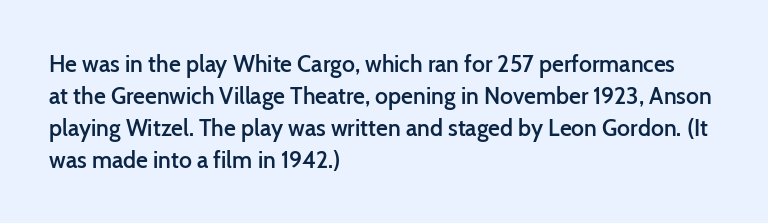
The image shows 23 px text type, upright; set left-aligned, normal line spacing (1.39x), normal letter spacing, not underlined.
